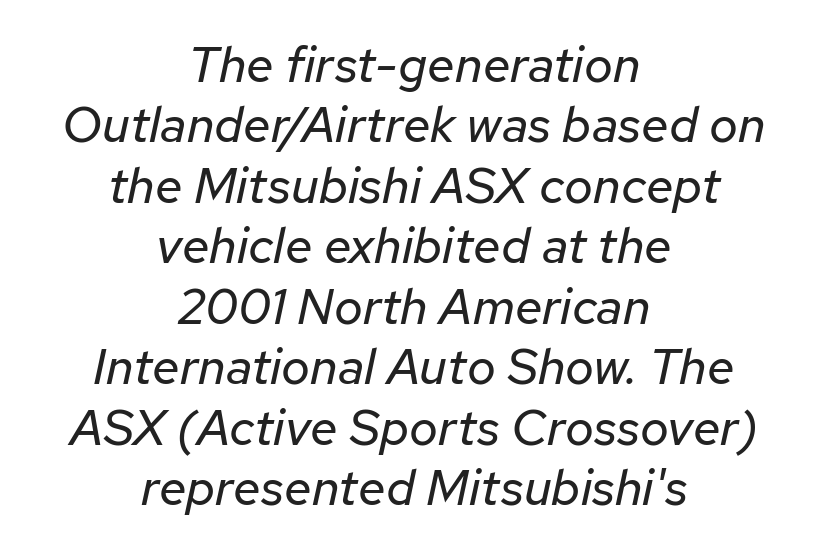
The image shows 50 px regular-weight type, italic (leaning right); set centered, line spacing 1.21x, normal letter spacing, not underlined; low stroke contrast and a medium x-height.
